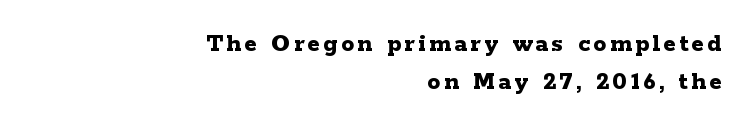
The image shows 26 px bold type, upright; set right-aligned, normal line spacing (1.47x), not underlined.
